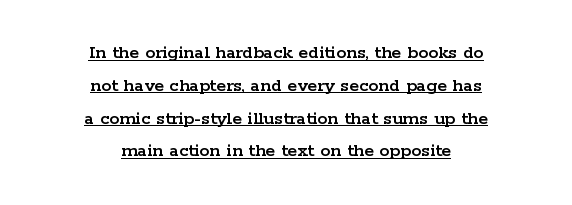
Standard letterfit; no display-style spreading of the glyphs. Quick note: not italic, upright. The whitespace from short lines is split evenly between both sides. Rows of type keep a routine distance in the vertical direction. Somebody hit Ctrl+U on this one — the words are underlined.
